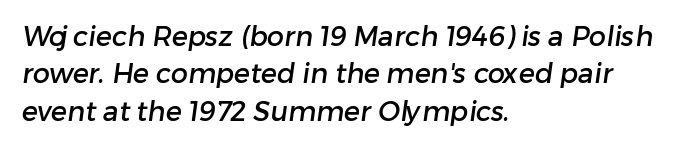
{"underline": "no", "align": "left", "line_spacing": "normal", "line_spacing_ratio": 1.38, "letter_spacing": "normal", "letter_spacing_em": 0.0, "glyph_px": 27}
